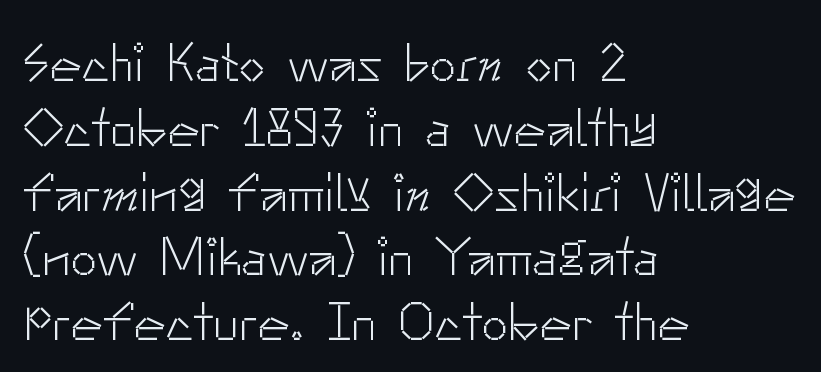
The image shows 54 px light sans-serif type, upright; set left-aligned, line spacing 1.2x, normal letter spacing, not underlined; low stroke contrast and a small x-height.
